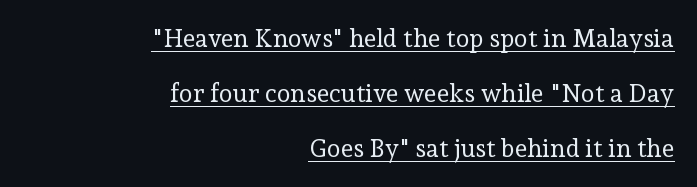
The type is set solid horizontally, with unmodified tracking. This sample trades compactness for vertical openness between lines. Every word sits above its own underline. When letters stand straight like this, we call the style roman or upright. The rendering anchors every line to the right-hand side.
